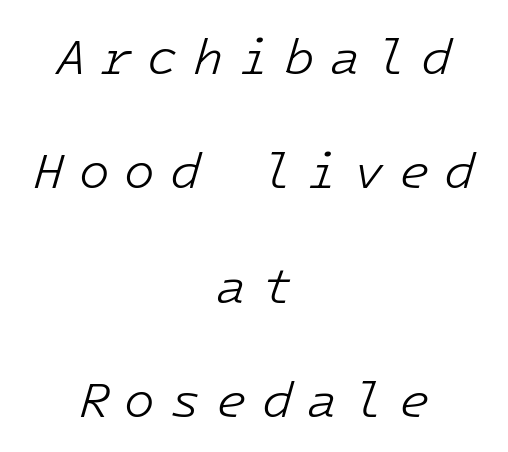
Q: Is the text bold? A: No.
Q: Is the text italic (slanted)? A: Yes, it leans right by about 16 degrees.
Q: Is the text underlined? A: No.
Q: How is the paragraph aligned? A: Centered.
Q: Is the spacing between letters normal or unusually wide? A: Unusually wide.
Q: Is the spacing between lines tight, normal or loose? A: Loose.
Q: Width (condensed, normal, or wide)? A: Normal.
Q: Stroke contrast? A: Low.
Q: x-height? A: Medium.
Q: Monospaced? A: Yes.
